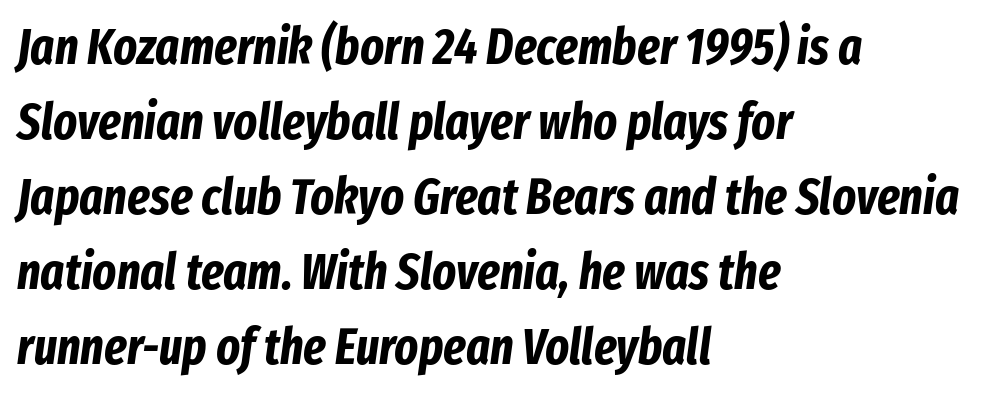
{"italic": "yes", "lean": "right", "slant_degrees": 8, "bold": "yes", "weight": "bold", "width": "condensed", "stroke_contrast": "low", "x_height": "medium", "monospaced": "no", "underline": "no", "align": "left", "line_spacing": "normal", "line_spacing_ratio": 1.5, "letter_spacing": "normal", "letter_spacing_em": 0.0, "glyph_px": 50}
